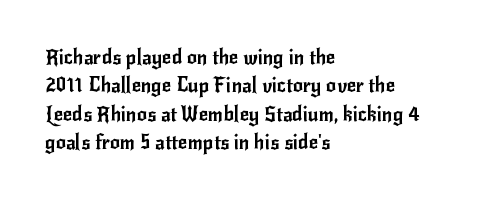
The image shows 20 px text type, upright; set left-aligned, normal line spacing (1.42x), normal letter spacing, not underlined.
